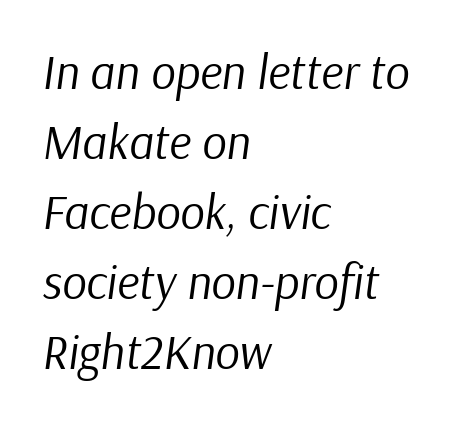
Q: Is the text bold? A: No.
Q: Is the text italic (slanted)? A: Yes, it leans right by about 9 degrees.
Q: Is the text underlined? A: No.
Q: How is the paragraph aligned? A: Left-aligned.
Q: Is the spacing between letters normal or unusually wide? A: Normal.
Q: Is the spacing between lines tight, normal or loose? A: Normal.
Q: Width (condensed, normal, or wide)? A: Normal.
Q: Stroke contrast? A: Low.
Q: x-height? A: Medium.
Q: Monospaced? A: No.
